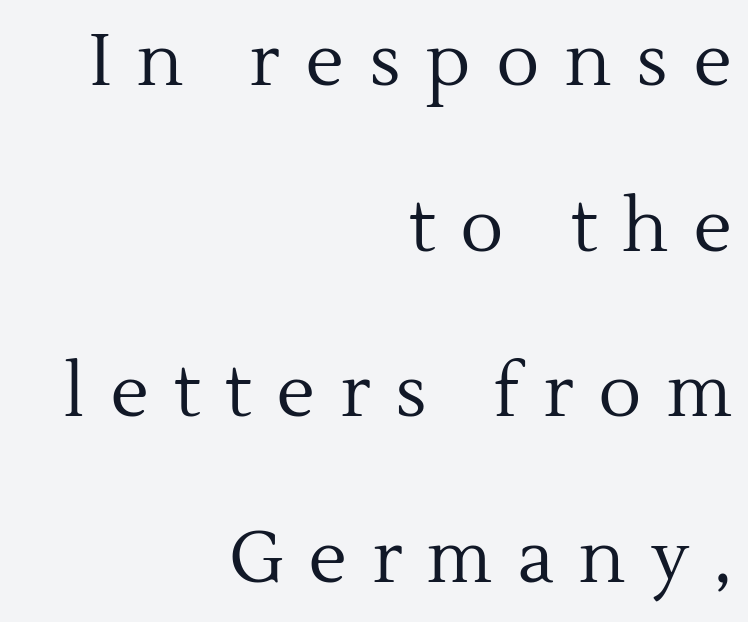
Descenders hang freely into open space. The tracking jumps out immediately: characters are airy and widely separated. No extra ink here — the face is not bold. Reading down the block, your eye finds every line finishing at a fixed right position.
